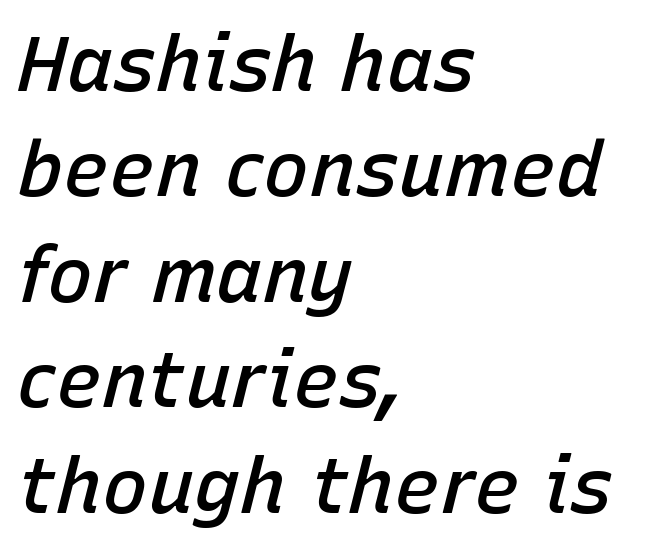
The image shows 77 px semibold type, italic (leaning right); set left-aligned, normal line spacing (1.37x), normal letter spacing, not underlined; low stroke contrast and a medium x-height.
